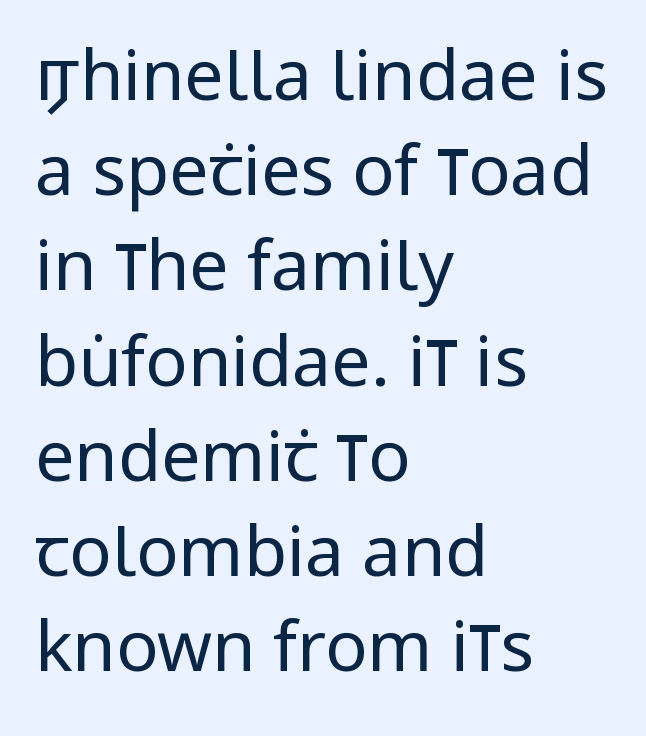
{"serif": "no", "italic": "no", "bold": "no", "weight": "regular", "width": "condensed", "stroke_contrast": "low", "x_height": "large", "monospaced": "no", "underline": "no", "align": "left", "line_spacing": "normal", "line_spacing_ratio": 1.36, "letter_spacing": "normal", "letter_spacing_em": 0.0, "glyph_px": 70}
